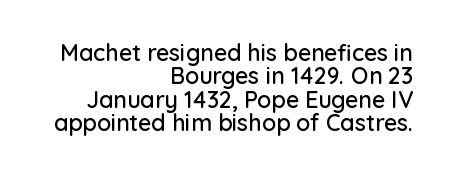
The image shows 23 px text type, upright; set right-aligned, tight line spacing (1.02x), normal letter spacing, not underlined.
